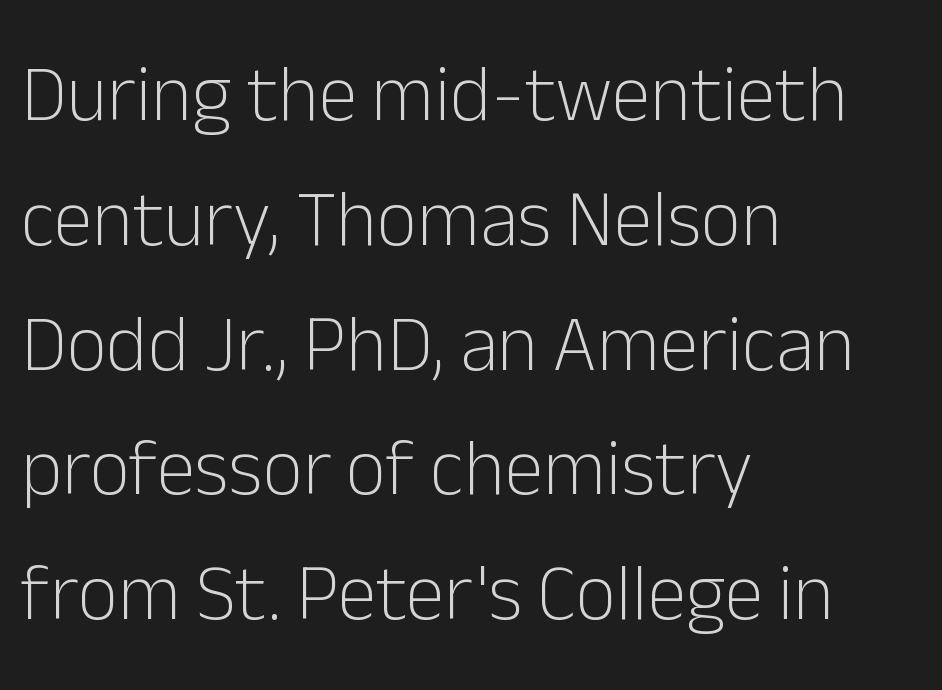
{"serif": "no", "italic": "no", "bold": "no", "weight": "light", "width": "normal", "stroke_contrast": "low", "x_height": "medium", "monospaced": "no", "underline": "no", "align": "left", "line_spacing": "normal", "line_spacing_ratio": 1.58, "letter_spacing": "normal", "letter_spacing_em": 0.0, "glyph_px": 79}
